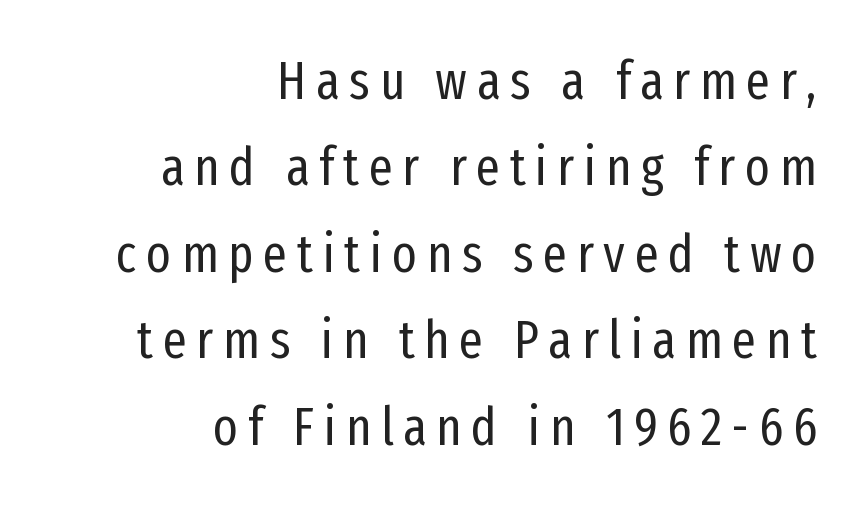
The image shows 53 px regular-weight, condensed sans-serif type, upright; set right-aligned, normal line spacing (1.63x), not underlined; low stroke contrast and a medium x-height.
